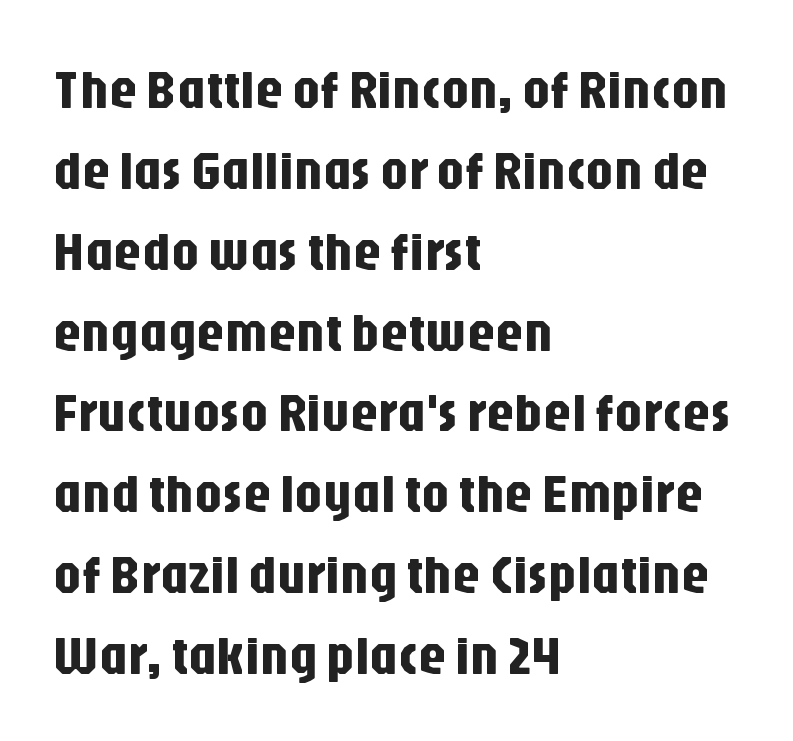
The image shows 55 px condensed sans-serif type, upright; set left-aligned, normal line spacing (1.47x), normal letter spacing, not underlined; low stroke contrast and a large x-height.
